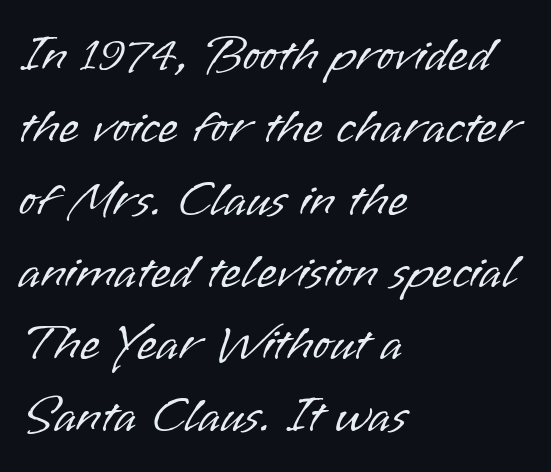
Q: Is the text bold? A: No.
Q: Is the text italic (slanted)? A: Yes.
Q: Is the typeface a serif or a sans-serif typeface? A: Sans-serif.
Q: Is the text underlined? A: No.
Q: How is the paragraph aligned? A: Left-aligned.
Q: Is the spacing between letters normal or unusually wide? A: Normal.
Q: Is the spacing between lines tight, normal or loose? A: Normal.
Q: Width (condensed, normal, or wide)? A: Normal.
Q: Stroke contrast? A: Low.
Q: x-height? A: Small.
Q: Monospaced? A: No.
